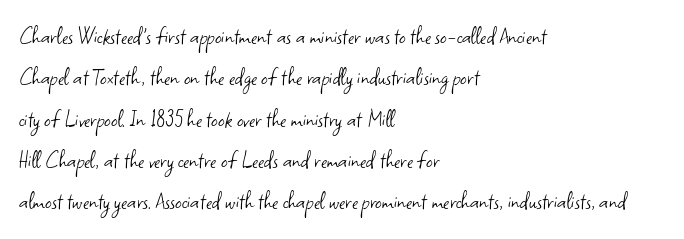
Q: Is the text bold? A: No.
Q: Is the text italic (slanted)? A: Yes.
Q: Is the text underlined? A: No.
Q: How is the paragraph aligned? A: Left-aligned.
Q: Is the spacing between letters normal or unusually wide? A: Normal.
Q: Is the spacing between lines tight, normal or loose? A: Normal.
